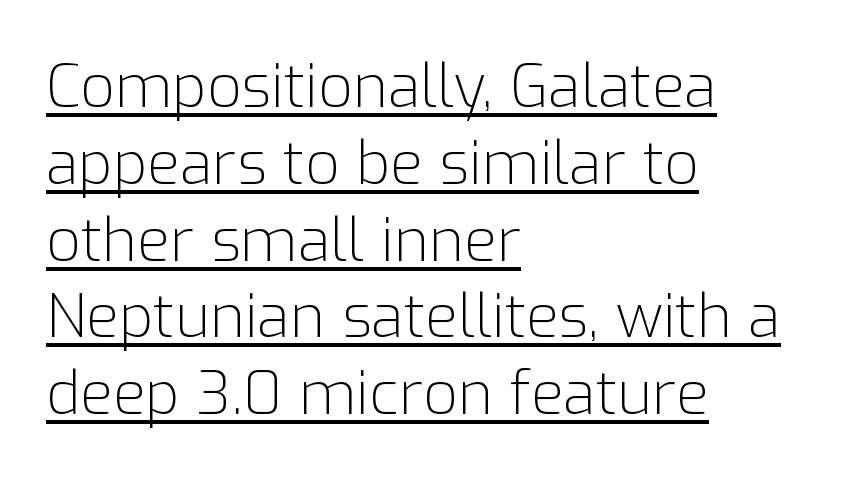
The image shows 60 px light sans-serif type, upright; set left-aligned, normal line spacing (1.28x), normal letter spacing, underlined; low stroke contrast and a medium x-height.
